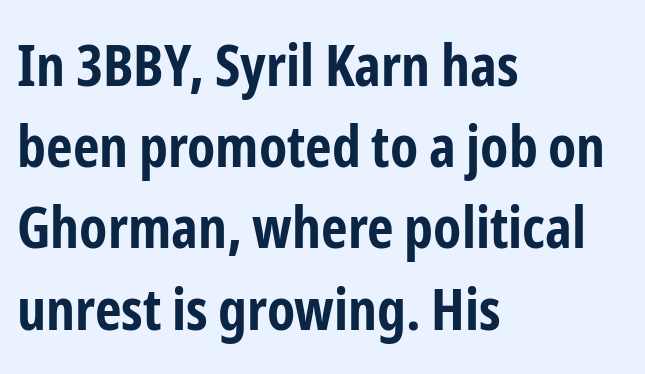
The image shows 58 px bold, condensed sans-serif type, upright; set left-aligned, normal line spacing (1.4x), normal letter spacing, not underlined; low stroke contrast and a medium x-height.
